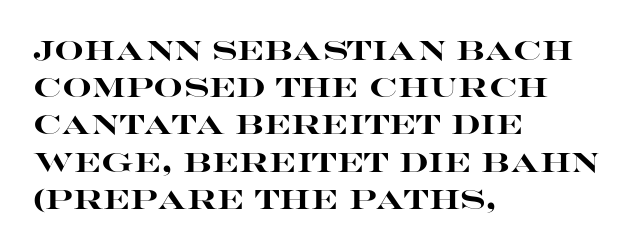
Q: Is the text bold? A: Yes.
Q: Is the text italic (slanted)? A: No, it is upright.
Q: Is the text underlined? A: No.
Q: How is the paragraph aligned? A: Left-aligned.
Q: Is the spacing between letters normal or unusually wide? A: Normal.
Q: Is the spacing between lines tight, normal or loose? A: Normal.
